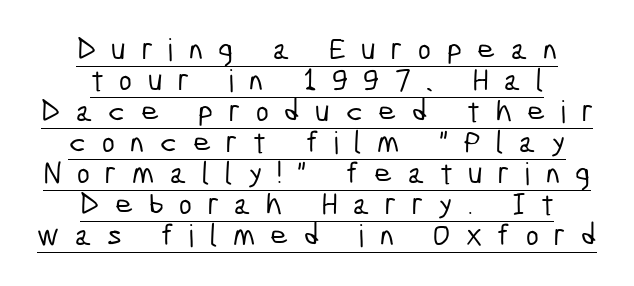
The image shows 31 px condensed sans-serif type; set centered, tight line spacing (1.0x), unusually wide letter spacing (+0.5 em), underlined; low stroke contrast and a medium x-height.
